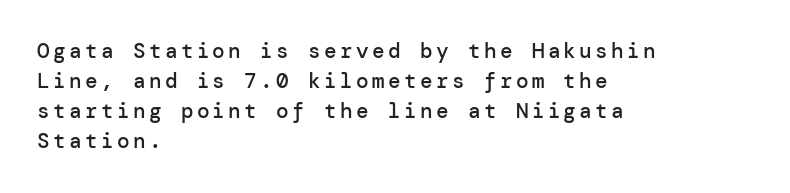
The image shows 21 px text type, upright; set left-aligned, normal line spacing (1.43x), not underlined.
